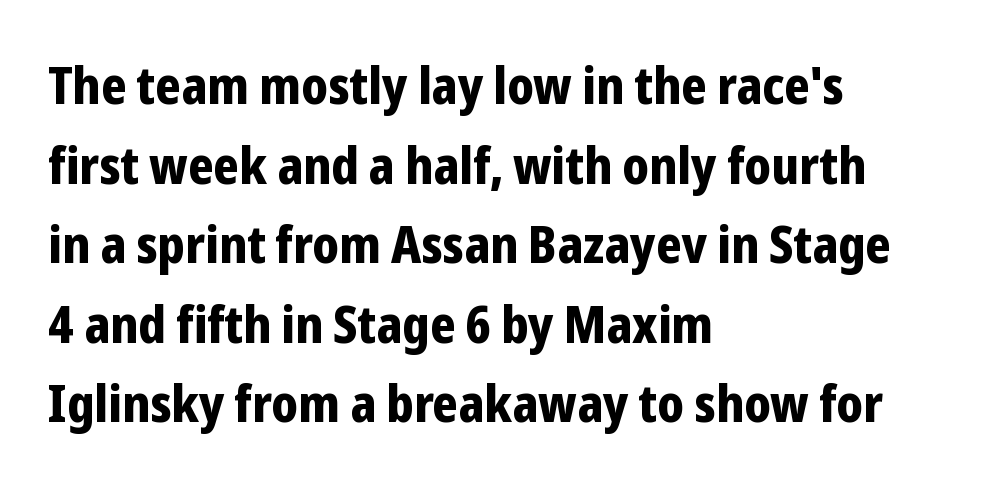
Posture: straight, roman, zero tilt. Horizontal alignment here is leftward, the default for most running prose. Nothing sits at the stroke ends, so this counts as sans-serif. Notice how descenders clear the ascenders below comfortably — that's standard leading.
